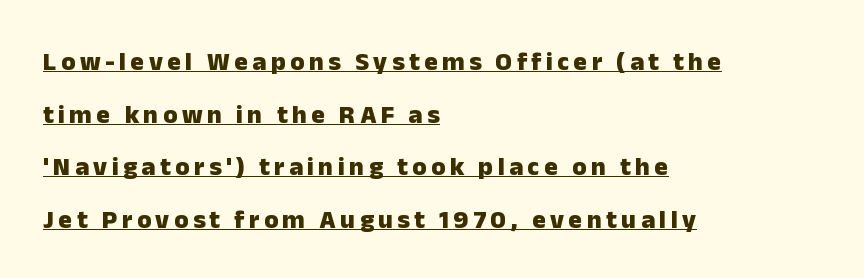
The setting favours the left margin, as ordinary paragraphs usually do. Reading down the column, the eye jumps a long way to each next line. The letters stand straight up with perfectly vertical stems. The passage shown is underscored from start to finish.
